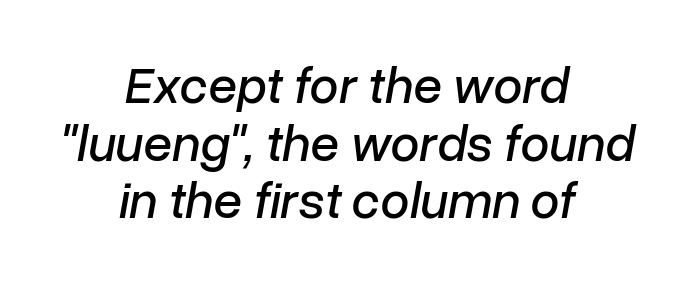
The image shows 52 px text type, italic (leaning right); set centered, tight line spacing (1.11x), normal letter spacing, not underlined; low stroke contrast and a medium x-height.
